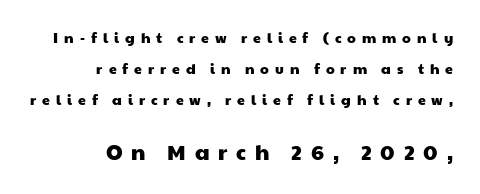
The image shows 21 px text type; set right-aligned, loose line spacing (2.2x), unusually wide letter spacing (+0.42 em), not underlined; the second (bottom) block is 1.5x larger.
